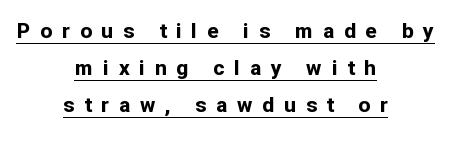
Q: Is the text bold? A: Yes.
Q: Is the text italic (slanted)? A: No, it is upright.
Q: Is the text underlined? A: Yes.
Q: How is the paragraph aligned? A: Centered.
Q: Is the spacing between letters normal or unusually wide? A: Unusually wide.
